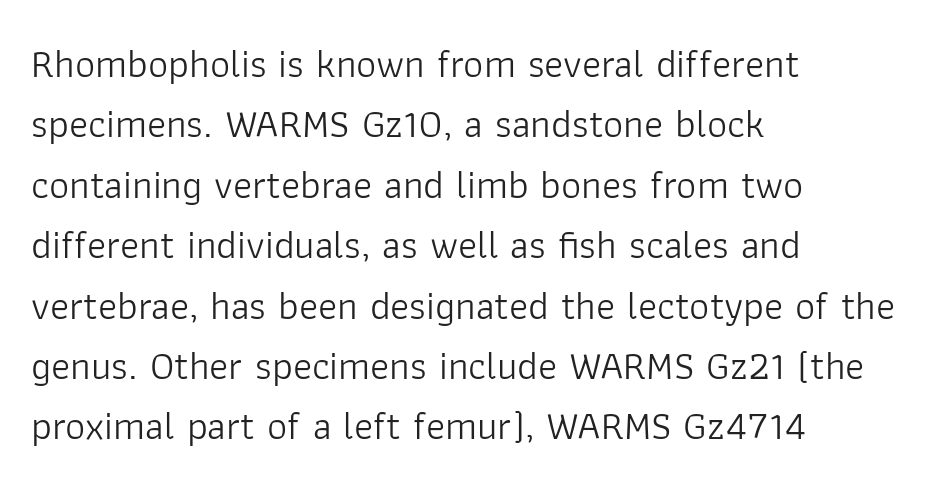
The image shows 40 px light sans-serif type, upright; set left-aligned, normal line spacing (1.51x), normal letter spacing, not underlined; low stroke contrast and a medium x-height.
